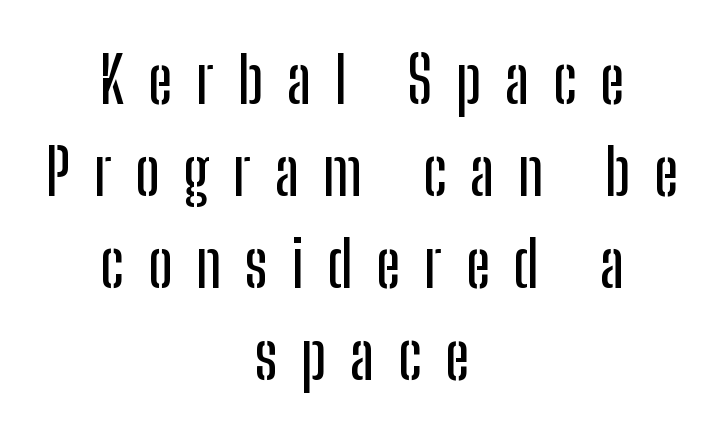
Q: Is the text italic (slanted)? A: No, it is upright.
Q: Is the typeface a serif or a sans-serif typeface? A: Sans-serif.
Q: Is the text underlined? A: No.
Q: How is the paragraph aligned? A: Centered.
Q: Is the spacing between letters normal or unusually wide? A: Unusually wide.
Q: Is the spacing between lines tight, normal or loose? A: Normal.
Q: Width (condensed, normal, or wide)? A: Condensed.
Q: Stroke contrast? A: Low.
Q: x-height? A: Medium.
Q: Monospaced? A: No.
